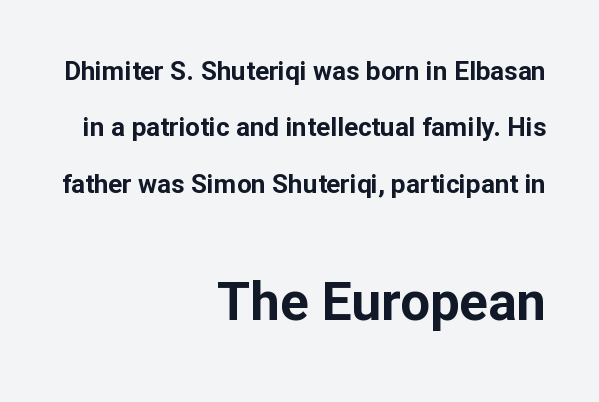
Alignment: flush right. Vertically, the passage feels expansive, rows floating well apart. The second block has been scaled up relative to the first. No word sits above an underline. The designer went with a sans here, leaving each stem footless. Every stem runs plumb, perpendicular to the baseline.
